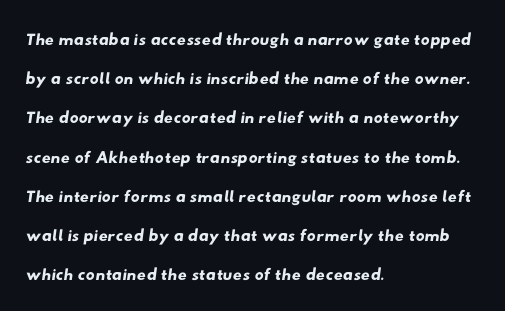
The image shows 25 px text type; set left-aligned, normal line spacing (1.57x), normal letter spacing, not underlined.
